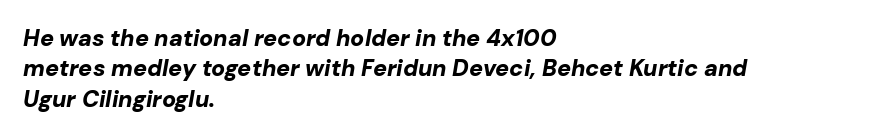
Q: Is the text bold? A: Yes.
Q: Is the text italic (slanted)? A: Yes, it leans right by about 10 degrees.
Q: Is the text underlined? A: No.
Q: How is the paragraph aligned? A: Left-aligned.
Q: Is the spacing between letters normal or unusually wide? A: Normal.
Q: Is the spacing between lines tight, normal or loose? A: Normal.
